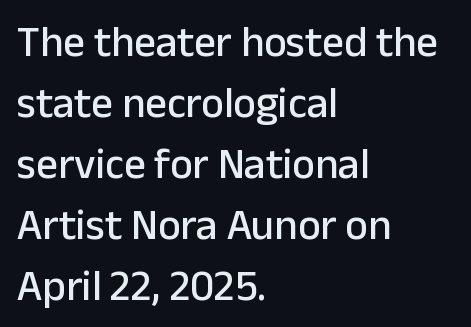
{"serif": "no", "italic": "no", "width": "normal", "stroke_contrast": "low", "x_height": "medium", "monospaced": "no", "underline": "no", "align": "left", "line_spacing": "normal", "line_spacing_ratio": 1.42, "letter_spacing": "normal", "letter_spacing_em": 0.0, "glyph_px": 43}
